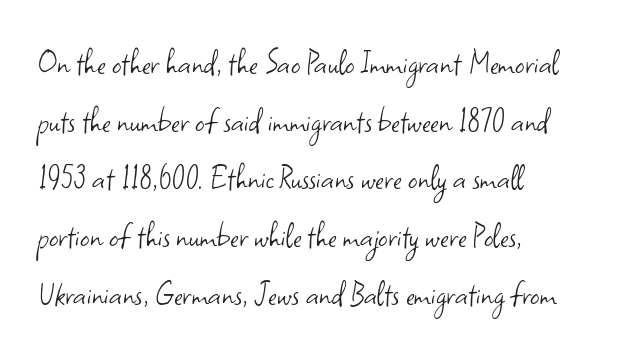
Q: Is the text bold? A: No.
Q: Is the text italic (slanted)? A: Yes.
Q: Is the typeface a serif or a sans-serif typeface? A: Sans-serif.
Q: Is the text underlined? A: No.
Q: How is the paragraph aligned? A: Left-aligned.
Q: Is the spacing between letters normal or unusually wide? A: Normal.
Q: Is the spacing between lines tight, normal or loose? A: Normal.
Q: Width (condensed, normal, or wide)? A: Normal.
Q: Stroke contrast? A: Low.
Q: x-height? A: Small.
Q: Monospaced? A: No.
